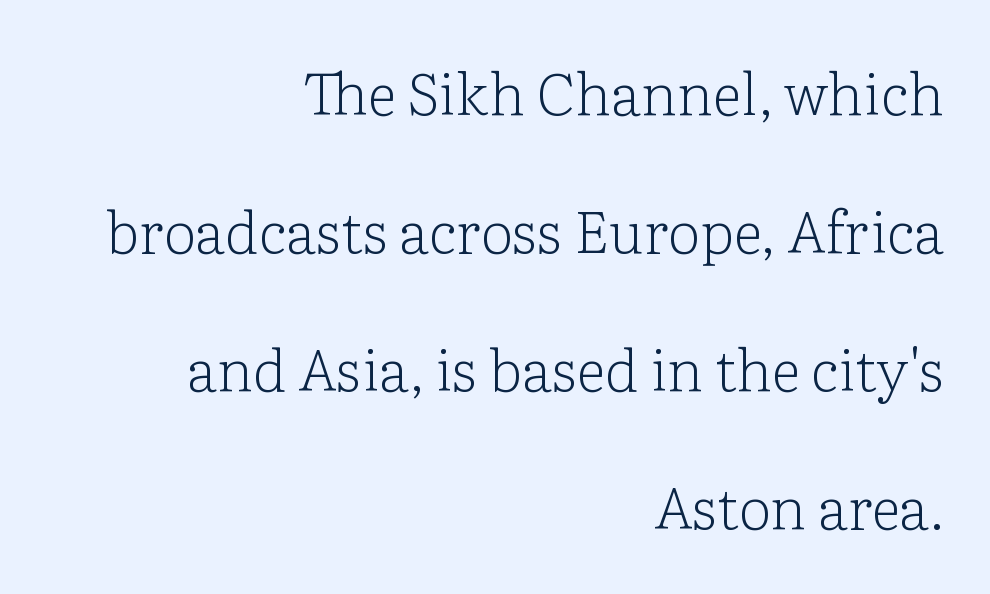
The image shows 58 px light serif type, upright; set right-aligned, loose line spacing (2.38x), normal letter spacing, not underlined; low stroke contrast and a medium x-height.
